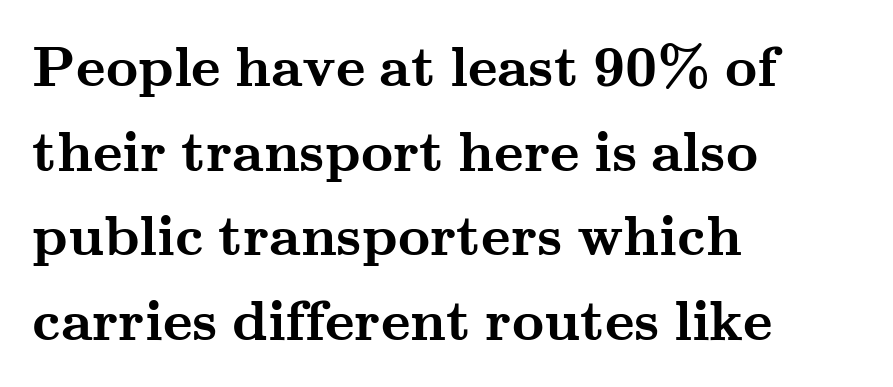
The typography opts for an upright posture over an oblique one. Each letter's strokes conclude with small projecting serifs. Varying glyph widths throughout — classic text-font behaviour. Between one letter and the next there's only the usual sliver of space. Left-aligned paragraph, ragged on the right.
